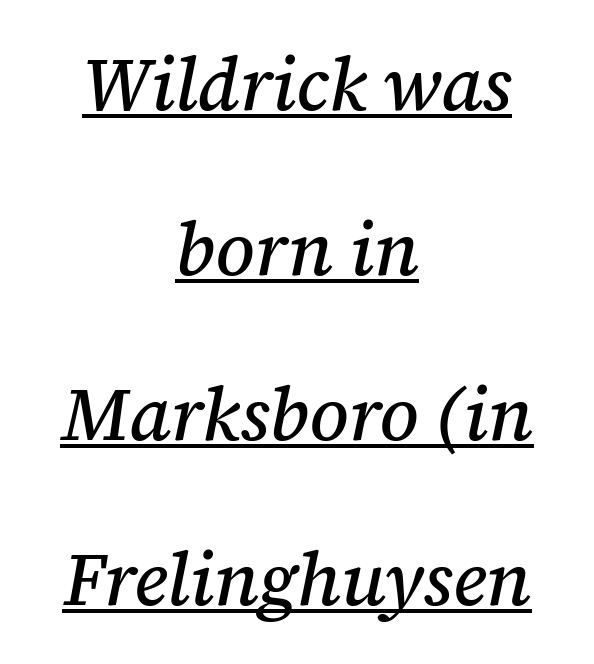
{"serif": "yes", "italic": "yes", "lean": "right", "slant_degrees": 12, "width": "normal", "stroke_contrast": "medium", "x_height": "medium", "monospaced": "no", "underline": "yes", "align": "center", "line_spacing": "loose", "line_spacing_ratio": 2.23, "letter_spacing": "normal", "letter_spacing_em": 0.0, "glyph_px": 74}
